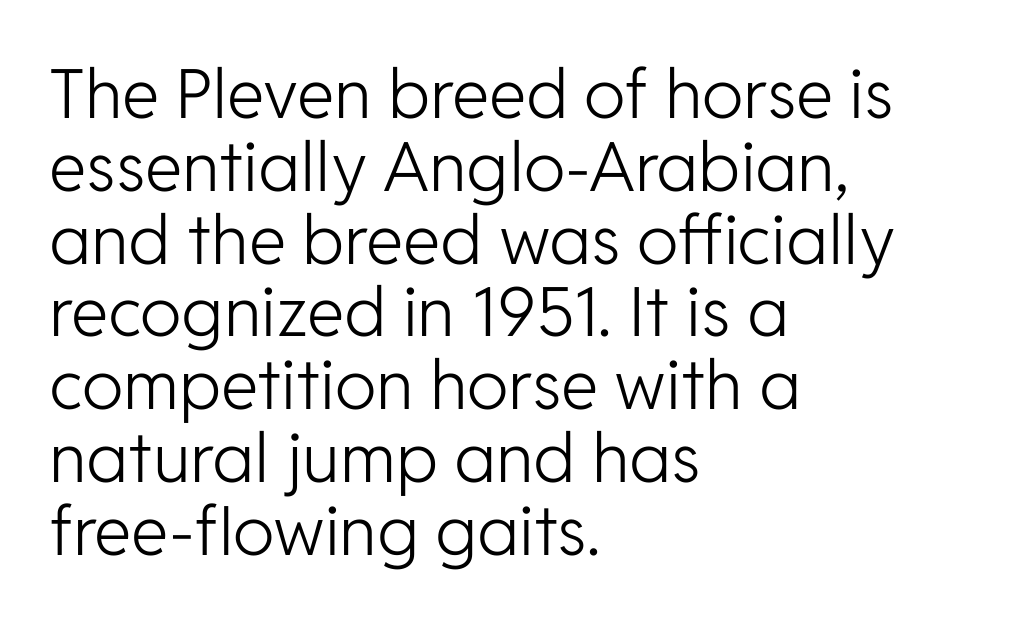
The image shows 68 px light sans-serif type, upright; set left-aligned, tight line spacing (1.07x), normal letter spacing, not underlined; low stroke contrast and a medium x-height.
